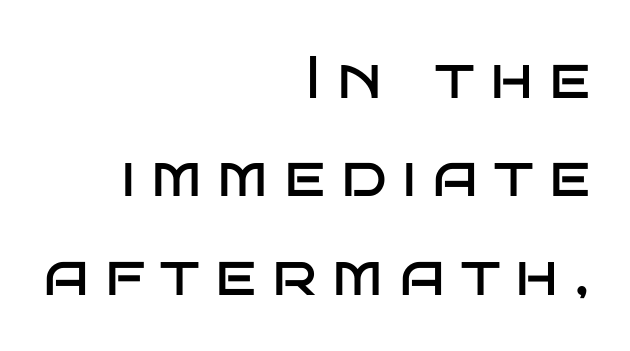
This rendering features lettering with no underline. Caption: multi-line text, flush right, ragged left. Students, observe: this is what conventionally led text looks like. Is this a sans? Yes — the strokes have no serifs.
